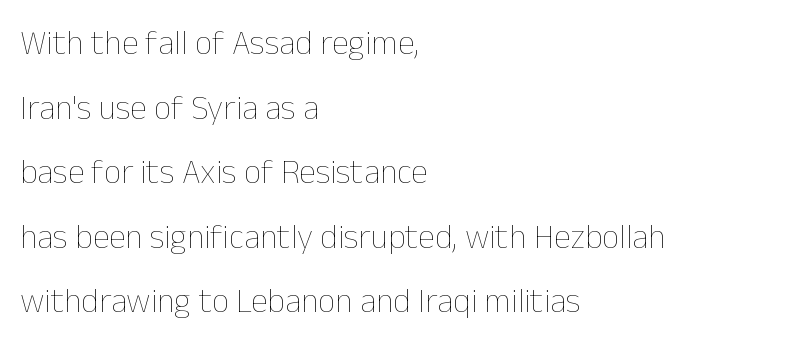
{"italic": "no", "bold": "no", "weight": "thin", "width": "normal", "stroke_contrast": "low", "x_height": "medium", "monospaced": "no", "underline": "no", "align": "left", "line_spacing": "loose", "line_spacing_ratio": 1.9, "letter_spacing": "normal", "letter_spacing_em": 0.0, "glyph_px": 34}
